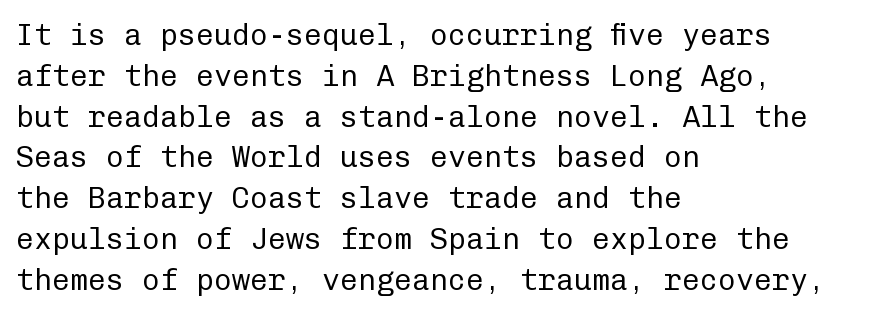
Notice how the passage keeps a crisp vertical edge on the left only. The rendering uses a moderate line-height, typical for paragraphs. The specimen reads as upright at a glance. The face used here is a sans, in the tradition of grotesques and geometrics.
